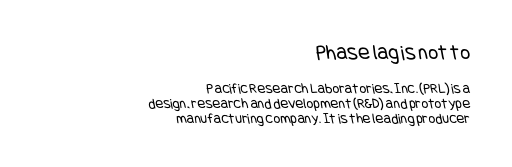
Q: Is the text bold? A: No.
Q: Is the text underlined? A: No.
Q: How is the paragraph aligned? A: Right-aligned.
Q: Is the spacing between letters normal or unusually wide? A: Normal.
Q: Is the spacing between lines tight, normal or loose? A: Tight.
Q: Which block of text is set in a larger size, the first (top) or the second (bottom)? A: The first (top) one.
